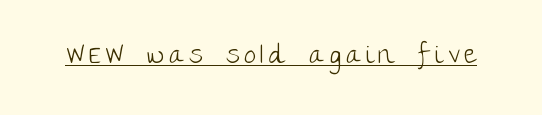
Q: Is the text bold? A: No.
Q: Is the text italic (slanted)? A: No, it is upright.
Q: Is the text underlined? A: Yes.
